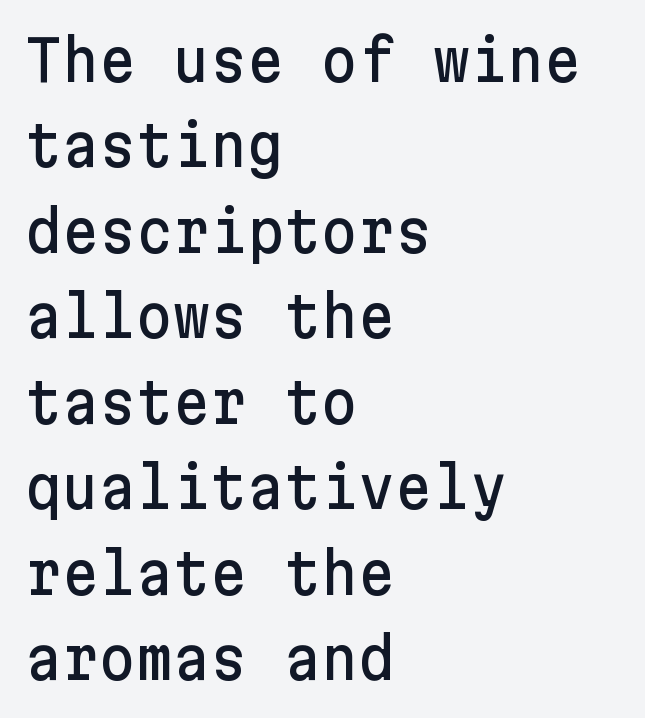
Q: Is the text italic (slanted)? A: No, it is upright.
Q: Is the typeface a serif or a sans-serif typeface? A: Sans-serif.
Q: Is the text underlined? A: No.
Q: How is the paragraph aligned? A: Left-aligned.
Q: Is the spacing between letters normal or unusually wide? A: Normal.
Q: Is the spacing between lines tight, normal or loose? A: Normal.
Q: Width (condensed, normal, or wide)? A: Normal.
Q: Stroke contrast? A: Low.
Q: x-height? A: Medium.
